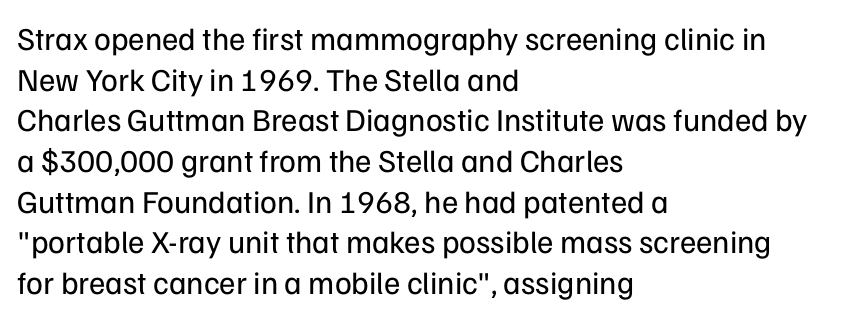
The image shows 32 px regular-weight sans-serif type, upright; set left-aligned, normal line spacing (1.27x), normal letter spacing, not underlined; low stroke contrast and a medium x-height.
